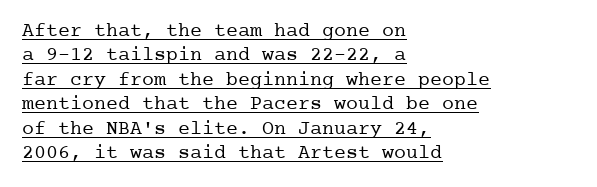
Q: Is the text bold? A: No.
Q: Is the text italic (slanted)? A: No, it is upright.
Q: Is the text underlined? A: Yes.
Q: How is the paragraph aligned? A: Left-aligned.
Q: Is the spacing between letters normal or unusually wide? A: Normal.
